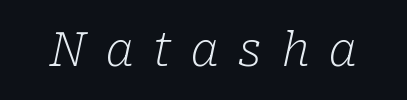
In terms of posture, this sample is oblique. The weight tops out at a normal text grade. Inter-character spacing is expanded well beyond the font's built-in metrics. Just letters on the line, the space beneath them empty. These lines are rendered in a variable-pitch font.
